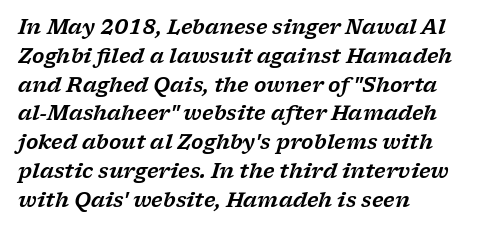
{"italic": "yes", "lean": "right", "slant_degrees": 17, "underline": "no", "align": "left", "line_spacing": "normal", "line_spacing_ratio": 1.44, "letter_spacing": "normal", "letter_spacing_em": 0.0, "glyph_px": 20}
